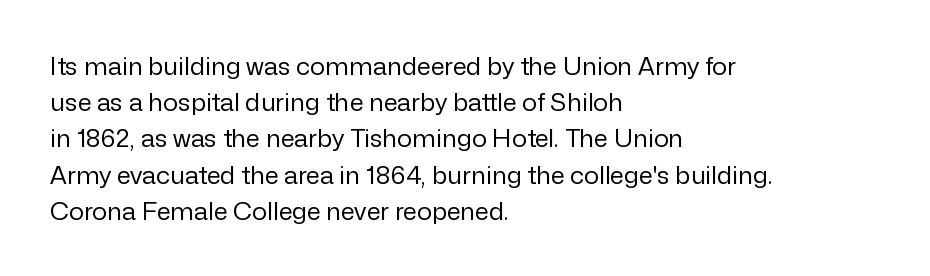
Q: Is the text bold? A: No.
Q: Is the text italic (slanted)? A: No, it is upright.
Q: Is the text underlined? A: No.
Q: How is the paragraph aligned? A: Left-aligned.
Q: Is the spacing between letters normal or unusually wide? A: Normal.
Q: Is the spacing between lines tight, normal or loose? A: Normal.
